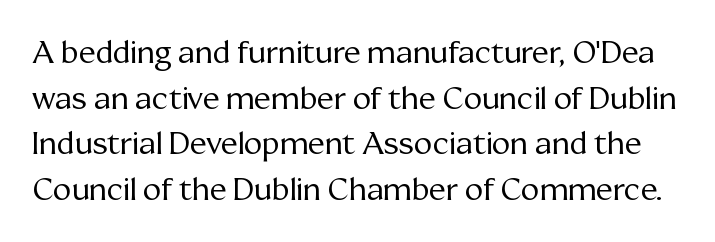
Q: Is the text bold? A: No.
Q: Is the text italic (slanted)? A: No, it is upright.
Q: Is the typeface a serif or a sans-serif typeface? A: Serif.
Q: Is the text underlined? A: No.
Q: Is the spacing between letters normal or unusually wide? A: Normal.
Q: Is the spacing between lines tight, normal or loose? A: Normal.
Q: Width (condensed, normal, or wide)? A: Normal.
Q: Stroke contrast? A: Medium.
Q: x-height? A: Medium.
Q: Monospaced? A: No.
